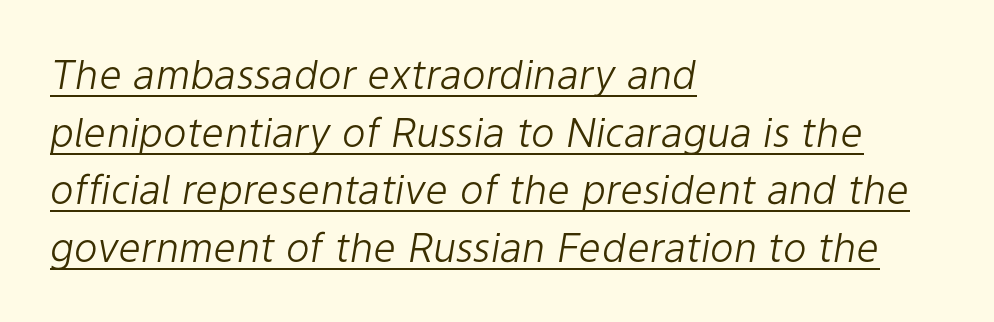
Compared with a centered layout, this one pins lines to the left instead. Vertical stems look standard width or narrower in stroke. Leading: standard. Nothing unusual about the tracking: characters are spaced as the font intends.
